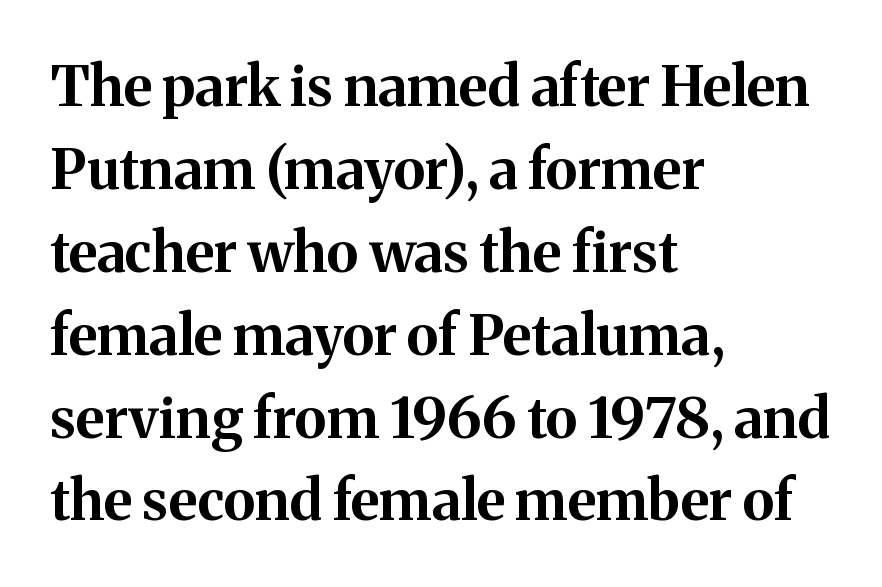
Q: Is the text bold? A: Yes.
Q: Is the text italic (slanted)? A: No, it is upright.
Q: Is the typeface a serif or a sans-serif typeface? A: Serif.
Q: Is the text underlined? A: No.
Q: How is the paragraph aligned? A: Left-aligned.
Q: Is the spacing between letters normal or unusually wide? A: Normal.
Q: Is the spacing between lines tight, normal or loose? A: Normal.
Q: Width (condensed, normal, or wide)? A: Normal.
Q: Stroke contrast? A: Medium.
Q: x-height? A: Medium.
Q: Monospaced? A: No.
